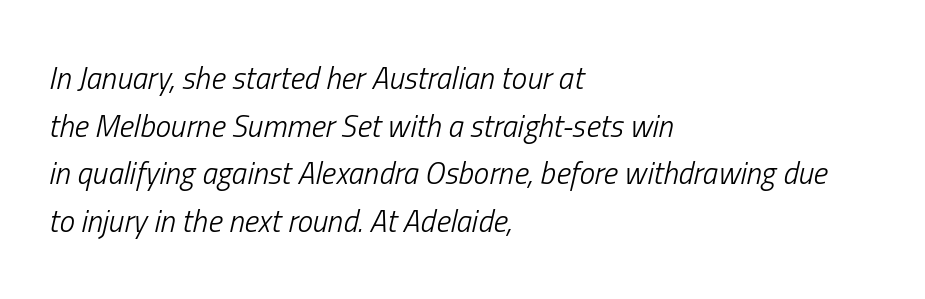
{"italic": "yes", "lean": "right", "slant_degrees": 13, "bold": "no", "weight": "light", "width": "condensed", "stroke_contrast": "low", "x_height": "medium", "monospaced": "no", "underline": "no", "align": "left", "line_spacing": "normal", "line_spacing_ratio": 1.54, "letter_spacing": "normal", "letter_spacing_em": 0.0, "glyph_px": 31}
